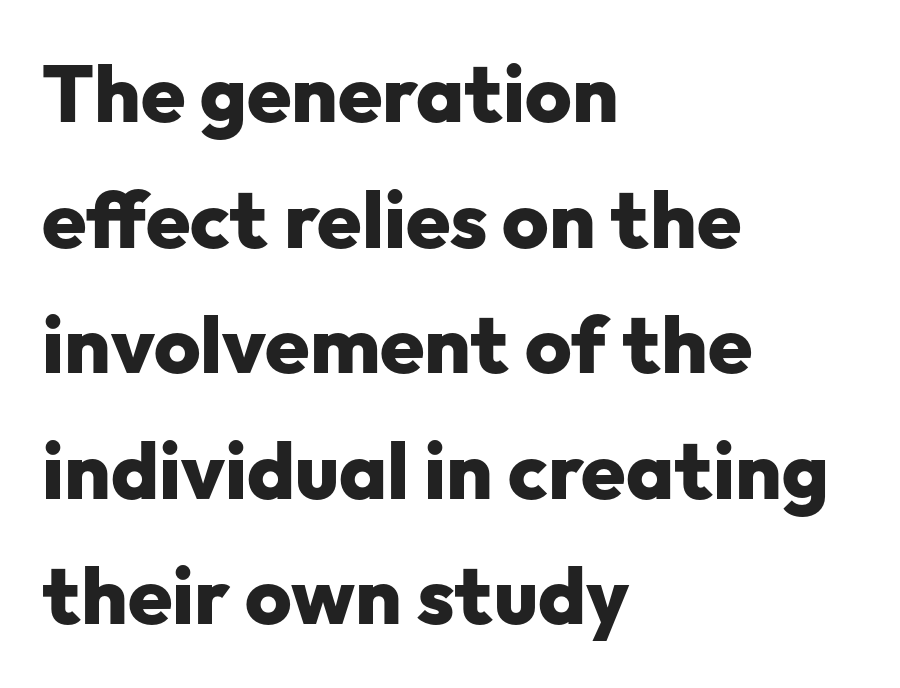
{"serif": "no", "italic": "no", "bold": "yes", "weight": "heavy", "width": "normal", "stroke_contrast": "low", "x_height": "medium", "monospaced": "no", "underline": "no", "align": "left", "line_spacing": "normal", "line_spacing_ratio": 1.57, "letter_spacing": "normal", "letter_spacing_em": 0.0, "glyph_px": 80}
